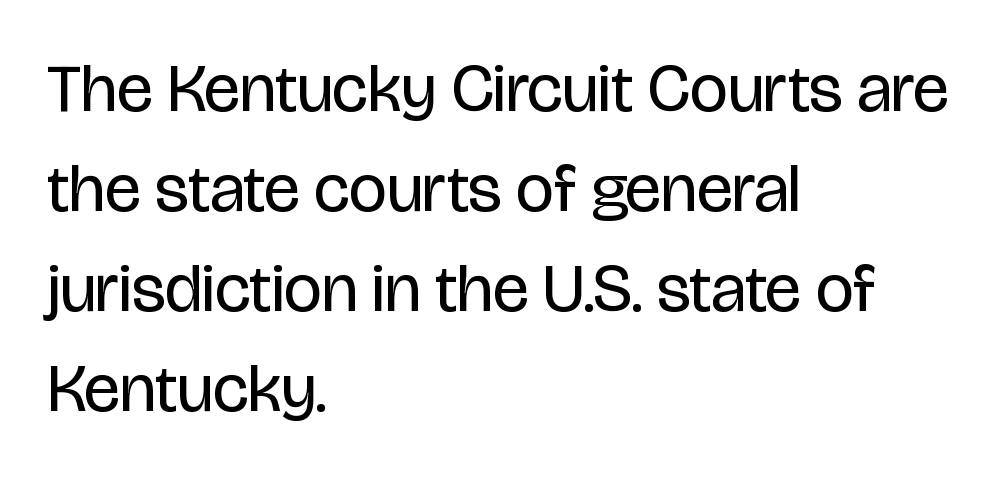
Q: Is the text bold? A: No.
Q: Is the text italic (slanted)? A: No, it is upright.
Q: Is the typeface a serif or a sans-serif typeface? A: Sans-serif.
Q: Is the text underlined? A: No.
Q: How is the paragraph aligned? A: Left-aligned.
Q: Is the spacing between letters normal or unusually wide? A: Normal.
Q: Is the spacing between lines tight, normal or loose? A: Normal.
Q: Width (condensed, normal, or wide)? A: Condensed.
Q: Stroke contrast? A: Low.
Q: x-height? A: Large.
Q: Monospaced? A: No.
